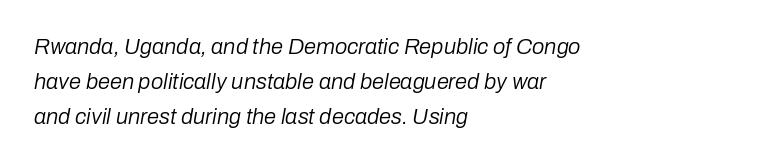
Q: Is the text bold? A: No.
Q: Is the text italic (slanted)? A: Yes, it leans right by about 10 degrees.
Q: Is the text underlined? A: No.
Q: How is the paragraph aligned? A: Left-aligned.
Q: Is the spacing between letters normal or unusually wide? A: Normal.
Q: Is the spacing between lines tight, normal or loose? A: Normal.
